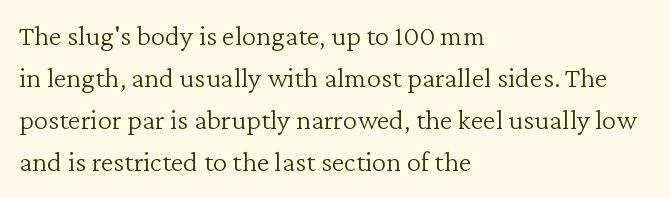
The image shows 29 px light serif type, upright; set left-aligned, normal line spacing (1.45x), normal letter spacing, not underlined; low stroke contrast and a medium x-height.
